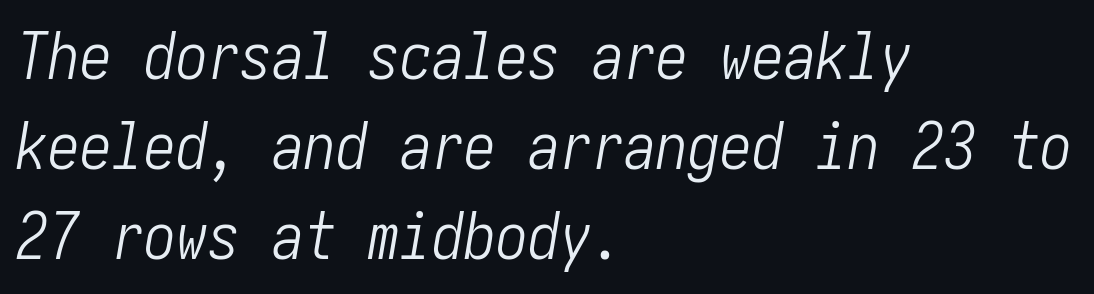
The image shows 64 px light, condensed type, italic (leaning right); set left-aligned, normal line spacing (1.41x), normal letter spacing, not underlined; low stroke contrast and a medium x-height.
